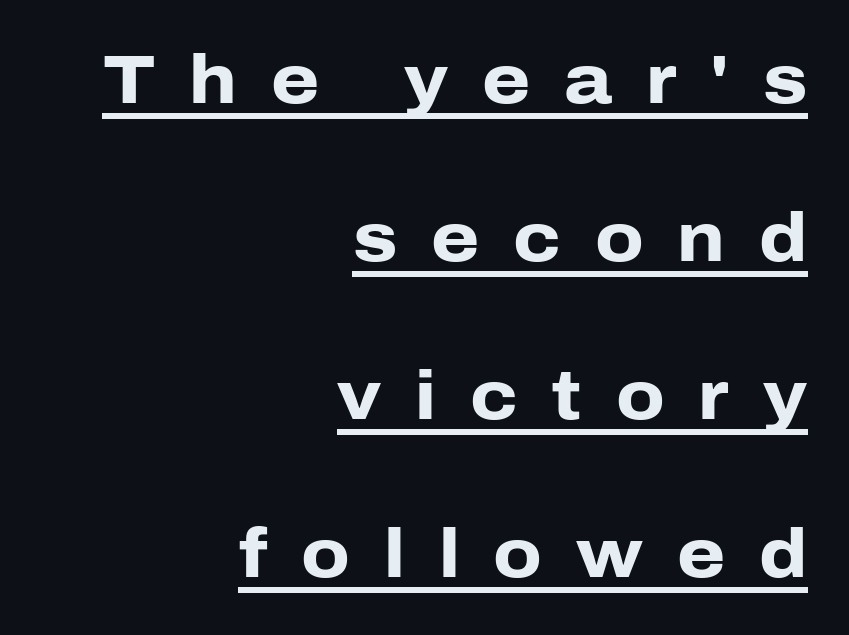
Q: Is the text bold? A: Yes.
Q: Is the text italic (slanted)? A: No, it is upright.
Q: Is the typeface a serif or a sans-serif typeface? A: Sans-serif.
Q: Is the text underlined? A: Yes.
Q: How is the paragraph aligned? A: Right-aligned.
Q: Is the spacing between letters normal or unusually wide? A: Unusually wide.
Q: Is the spacing between lines tight, normal or loose? A: Loose.
Q: Width (condensed, normal, or wide)? A: Normal.
Q: Stroke contrast? A: Low.
Q: x-height? A: Medium.
Q: Monospaced? A: No.
